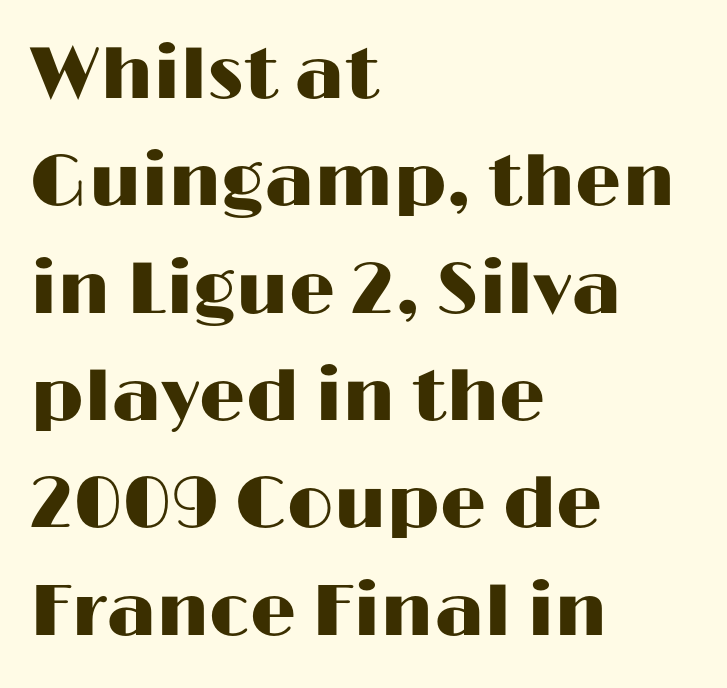
Beneath every word, the page is bare. The letters carry no serifs — their stems end cleanly without finishing strokes. This rendering uses left alignment, leaving the right contour irregular. When letters stand straight like this, we call the style roman or upright. The letterforms sit shoulder to shoulder at normal distance. Is this a fixed-width face? No — the glyphs have proportional, varying widths.
